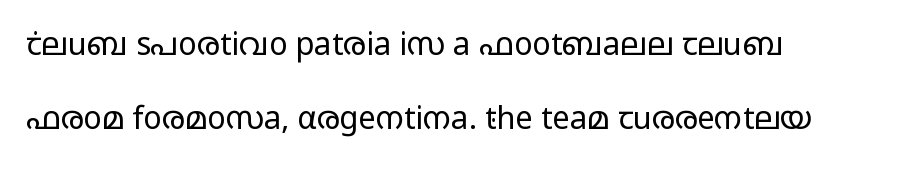
The image shows 31 px regular-weight, wide sans-serif type, upright; set left-aligned, loose line spacing (2.4x), normal letter spacing, not underlined; low stroke contrast and a medium x-height.
